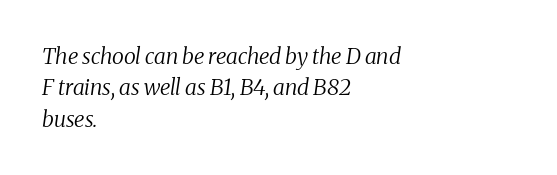
{"italic": "yes", "lean": "right", "slant_degrees": 8, "bold": "no", "underline": "no", "align": "left", "line_spacing": "normal", "line_spacing_ratio": 1.43, "letter_spacing": "normal", "letter_spacing_em": 0.0, "glyph_px": 22}
